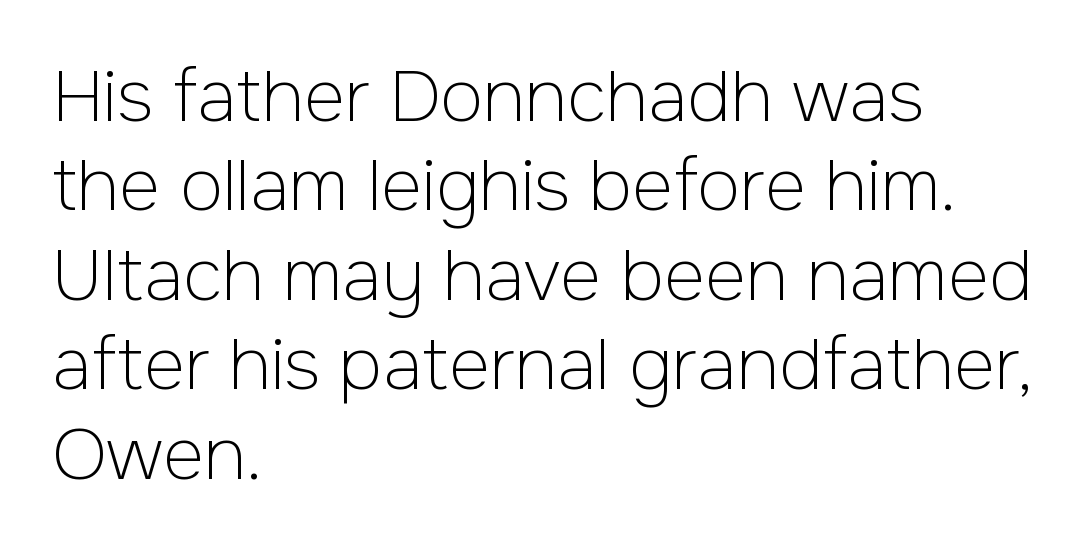
Q: Is the text bold? A: No.
Q: Is the text italic (slanted)? A: No, it is upright.
Q: Is the typeface a serif or a sans-serif typeface? A: Sans-serif.
Q: Is the text underlined? A: No.
Q: How is the paragraph aligned? A: Left-aligned.
Q: Is the spacing between letters normal or unusually wide? A: Normal.
Q: Is the spacing between lines tight, normal or loose? A: Normal.
Q: Width (condensed, normal, or wide)? A: Normal.
Q: Stroke contrast? A: Low.
Q: x-height? A: Medium.
Q: Monospaced? A: No.
